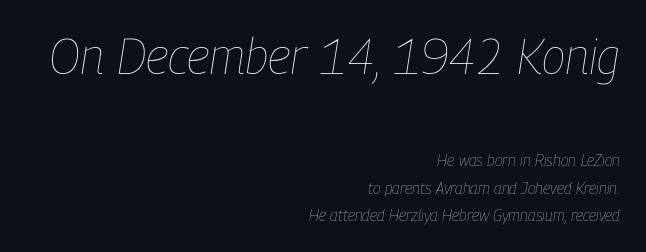
The face used here has a pronounced slope to its letters. The tracking reads as untouched default to a designer's eye. Every row of glyphs terminates at an identical x-position on the right. This is not heavy type; no bold has been used.
